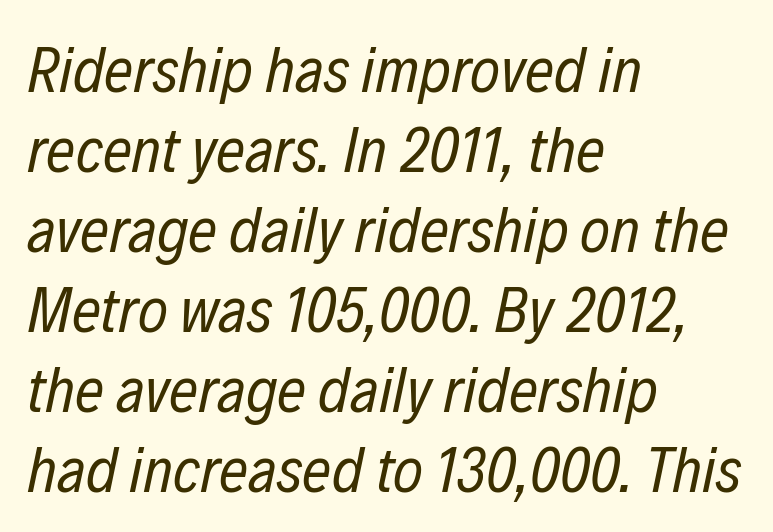
The image shows 64 px regular-weight, condensed type, italic (leaning right); set left-aligned, normal line spacing (1.25x), normal letter spacing, not underlined; low stroke contrast and a medium x-height.
